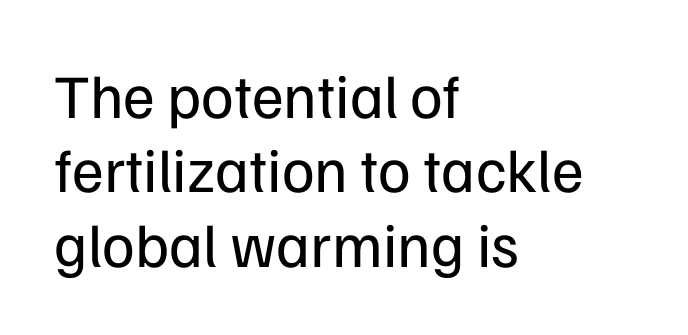
{"serif": "no", "italic": "no", "bold": "no", "weight": "regular", "width": "normal", "stroke_contrast": "low", "x_height": "medium", "monospaced": "no", "underline": "no", "align": "left", "line_spacing_ratio": 1.2, "letter_spacing": "normal", "letter_spacing_em": 0.0, "glyph_px": 62}
